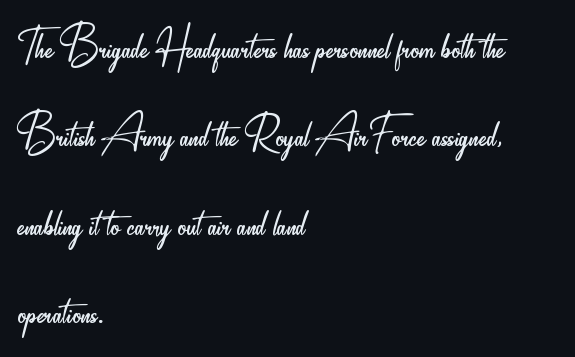
Q: Is the text bold? A: No.
Q: Is the text italic (slanted)? A: Yes.
Q: Is the typeface a serif or a sans-serif typeface? A: Sans-serif.
Q: Is the text underlined? A: No.
Q: How is the paragraph aligned? A: Left-aligned.
Q: Is the spacing between letters normal or unusually wide? A: Normal.
Q: Is the spacing between lines tight, normal or loose? A: Normal.
Q: Width (condensed, normal, or wide)? A: Condensed.
Q: Stroke contrast? A: Low.
Q: x-height? A: Small.
Q: Monospaced? A: No.
